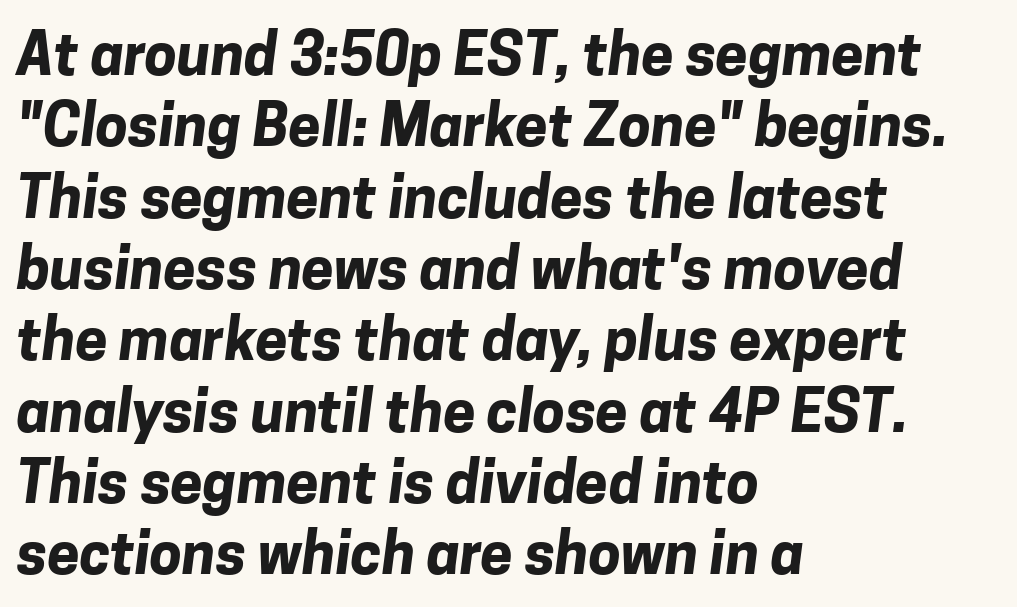
The image shows 58 px bold sans-serif type; set left-aligned, line spacing 1.23x, normal letter spacing, not underlined; low stroke contrast and a medium x-height.
